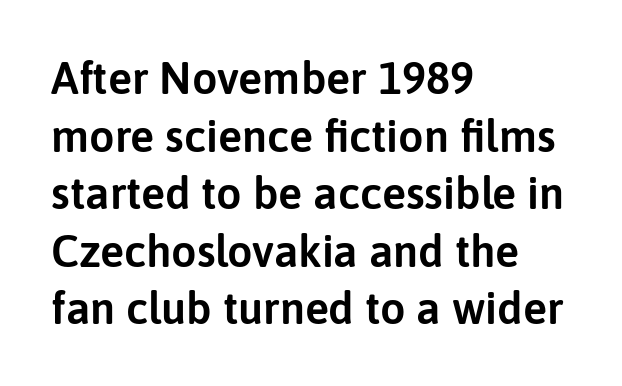
Q: Is the text italic (slanted)? A: No, it is upright.
Q: Is the typeface a serif or a sans-serif typeface? A: Sans-serif.
Q: Is the text underlined? A: No.
Q: How is the paragraph aligned? A: Left-aligned.
Q: Is the spacing between letters normal or unusually wide? A: Normal.
Q: Is the spacing between lines tight, normal or loose? A: Normal.
Q: Width (condensed, normal, or wide)? A: Normal.
Q: Stroke contrast? A: Low.
Q: x-height? A: Medium.
Q: Monospaced? A: No.
